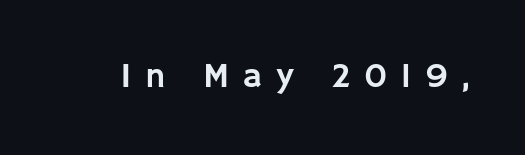
The image shows 35 px sans-serif type, upright; set unusually wide letter spacing (+0.37 em), not underlined; low stroke contrast and a large x-height.
